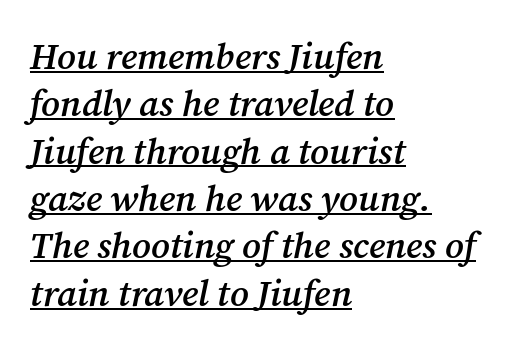
The image shows 37 px semibold serif type, italic (leaning right); set left-aligned, normal line spacing (1.28x), normal letter spacing, underlined; medium stroke contrast and a medium x-height.
